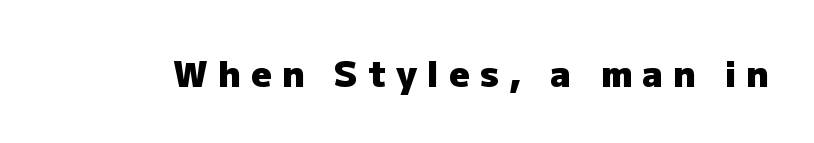
{"serif": "no", "italic": "no", "bold": "yes", "weight": "heavy", "width": "normal", "stroke_contrast": "low", "x_height": "medium", "monospaced": "no", "underline": "no", "letter_spacing": "wide", "letter_spacing_em": 0.28, "glyph_px": 36}
